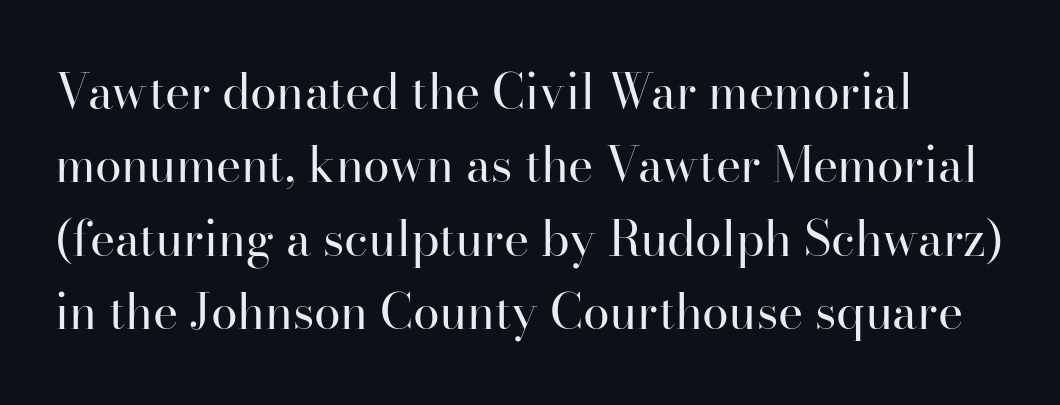
The rendering keeps characters at their native spacing. A typesetter would call this proportional, since set widths differ per character. This block has exactly the height ordinary leading produces. The passage shown is typeset with a serif family.
